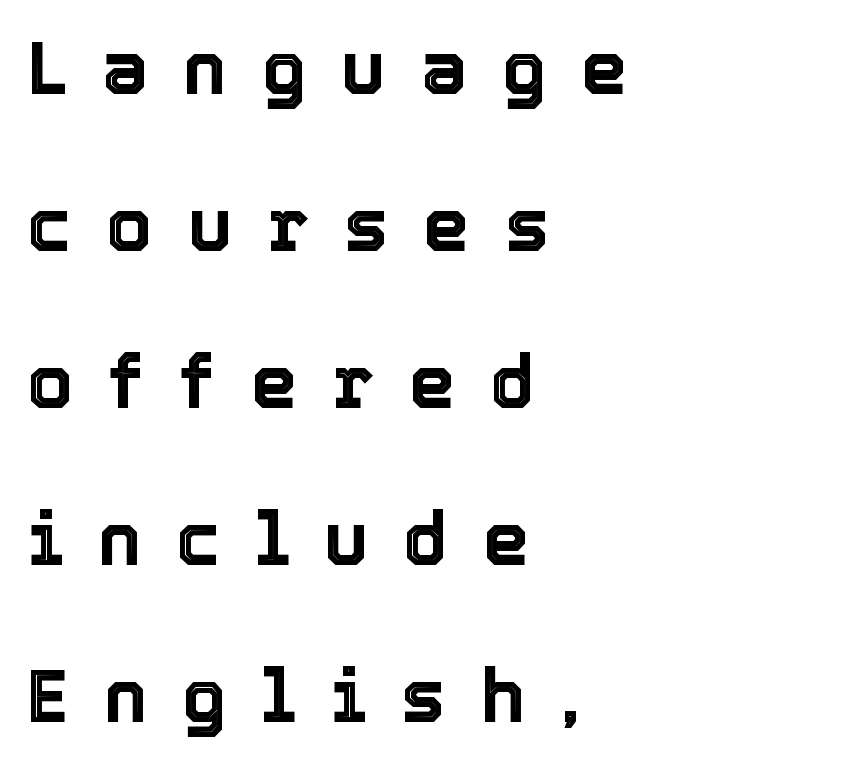
{"italic": "no", "width": "normal", "x_height": "medium", "monospaced": "no", "underline": "no", "align": "left", "line_spacing": "loose", "line_spacing_ratio": 2.12, "letter_spacing": "wide", "letter_spacing_em": 0.47, "glyph_px": 74}
